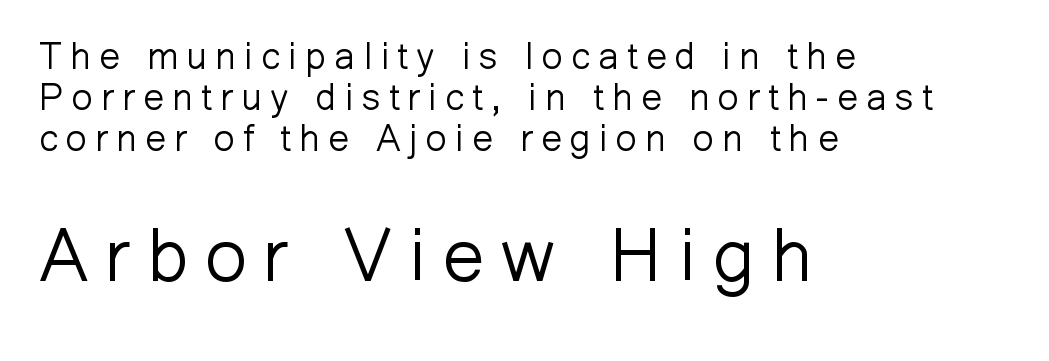
The image shows 74 px light sans-serif type, upright; set left-aligned, tight line spacing (1.11x), unusually wide letter spacing (+0.23 em), not underlined; the second (bottom) block is 2.0x larger; low stroke contrast and a medium x-height.
